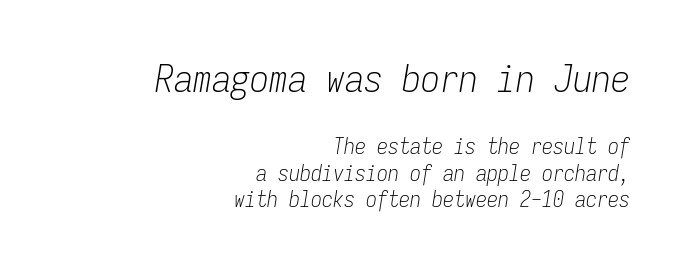
Q: Is the text bold? A: No.
Q: Is the text italic (slanted)? A: Yes, it leans right by about 9 degrees.
Q: Is the text underlined? A: No.
Q: How is the paragraph aligned? A: Right-aligned.
Q: Is the spacing between letters normal or unusually wide? A: Normal.
Q: Which block of text is set in a larger size, the first (top) or the second (bottom)? A: The first (top) one.
Q: Width (condensed, normal, or wide)? A: Condensed.
Q: Stroke contrast? A: Low.
Q: x-height? A: Medium.
Q: Monospaced? A: Yes.
